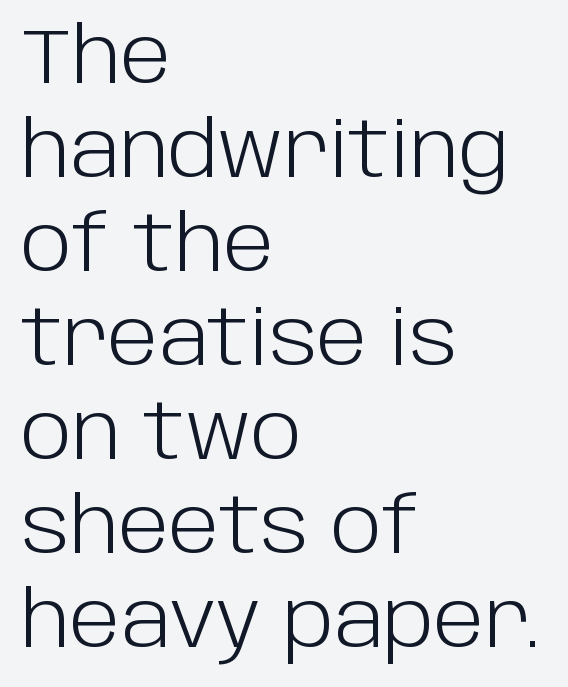
The image shows 77 px light sans-serif type, upright; set left-aligned, line spacing 1.22x, normal letter spacing, not underlined; low stroke contrast and a large x-height.
